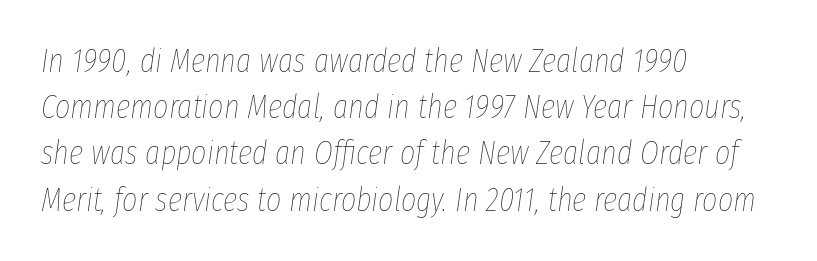
{"italic": "yes", "lean": "right", "slant_degrees": 8, "bold": "no", "weight": "thin", "width": "condensed", "stroke_contrast": "low", "x_height": "medium", "monospaced": "no", "underline": "no", "align": "left", "line_spacing": "normal", "line_spacing_ratio": 1.4, "letter_spacing": "normal", "letter_spacing_em": 0.0, "glyph_px": 33}
